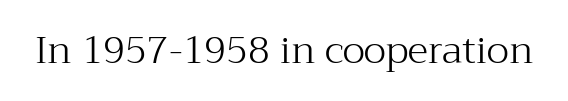
The gaps between neighbouring characters are ordinary and unremarkable. Vertical strokes here are truly vertical. Compared with a typical body face, this is equally light or lighter still. Note: serifs present on the glyphs. The string is rendered with underlining switched off. Character widths vary here, with narrow letters taking less room than wide ones.
